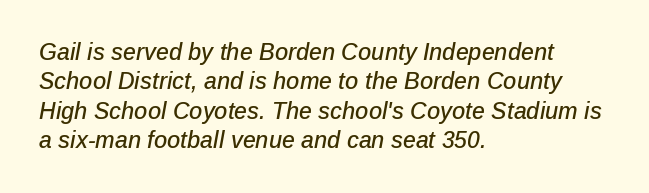
{"italic": "yes", "lean": "right", "slant_degrees": 12, "underline": "no", "align": "left", "line_spacing": "normal", "line_spacing_ratio": 1.28, "letter_spacing": "normal", "letter_spacing_em": 0.0, "glyph_px": 23}
